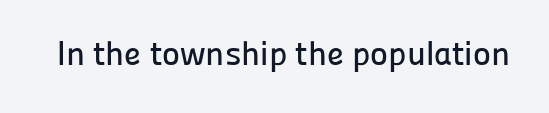
{"serif": "no", "italic": "no", "width": "normal", "stroke_contrast": "low", "x_height": "medium", "monospaced": "no", "underline": "no", "letter_spacing": "normal", "letter_spacing_em": 0.0, "glyph_px": 34}
